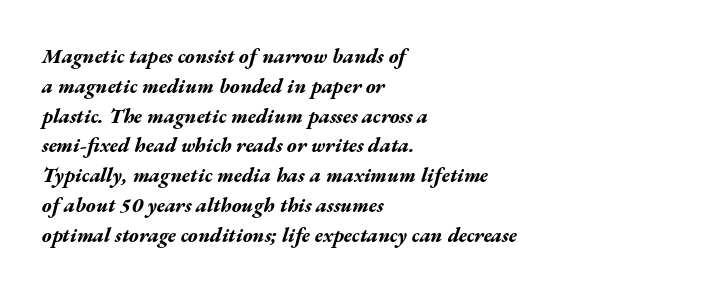
The image shows 20 px bold type, italic (leaning right); set left-aligned, normal line spacing (1.49x), normal letter spacing, not underlined.
